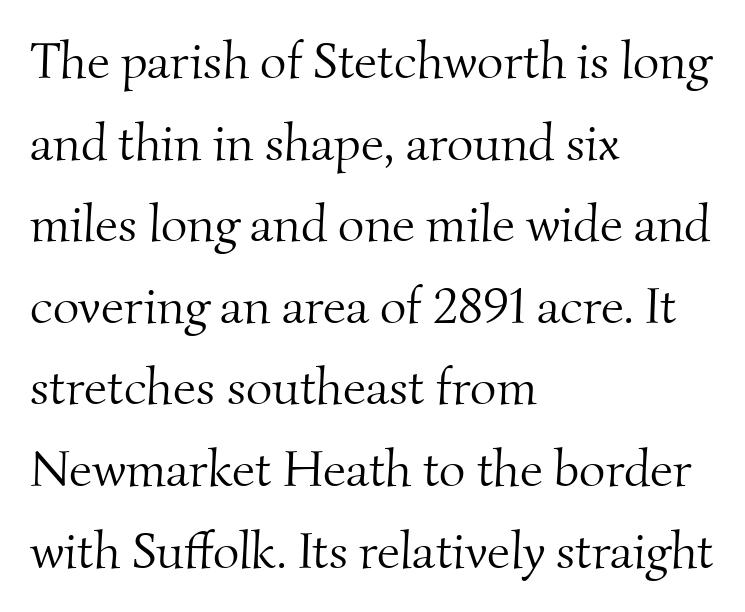
Check under the words: just untouched page. The horizontal fit of the characters is conventional and even. This reads as an unemphasized weight, regular at the heaviest. Note the varied advance widths — an 'i' is clearly narrower than an 'm'.
